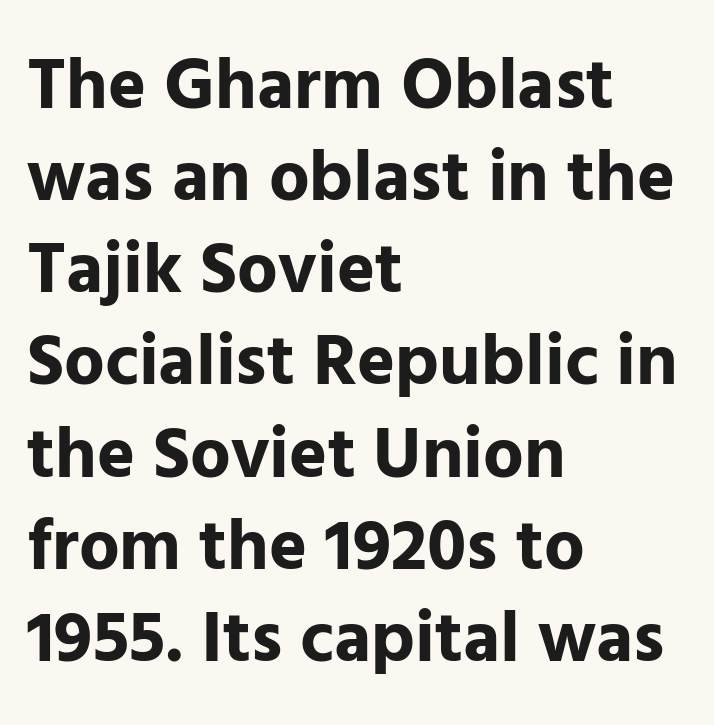
Serif or sans? Sans — the stroke terminals are bare. Ordinary non-slanted type is in use. Bold? Absolutely — the strokes are thick and heavy. Does the copy run flush right? No — it runs flush left. The face used here is rendered with its standard letterfit. Interline gaps are of average width in this sample.
